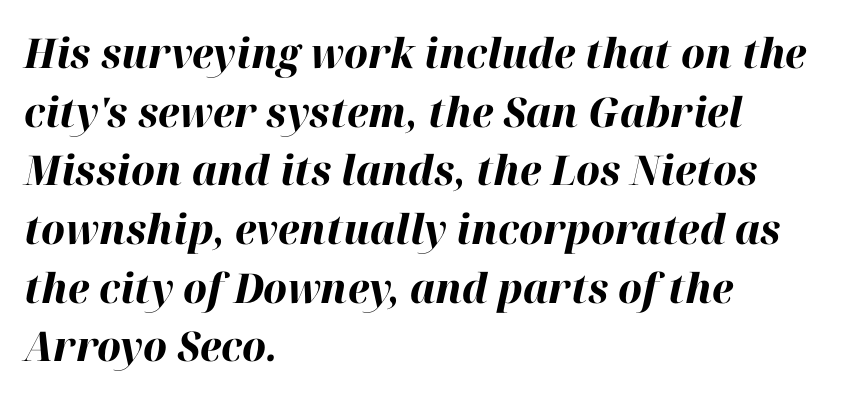
The image shows 41 px bold type, italic (leaning right); set left-aligned, normal line spacing (1.43x), normal letter spacing, not underlined; high stroke contrast and a medium x-height.
